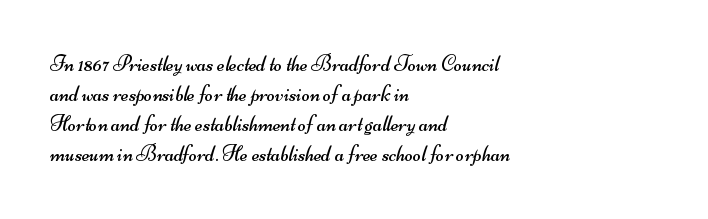
The image shows 22 px text type; set left-aligned, normal line spacing (1.37x), normal letter spacing, not underlined.
